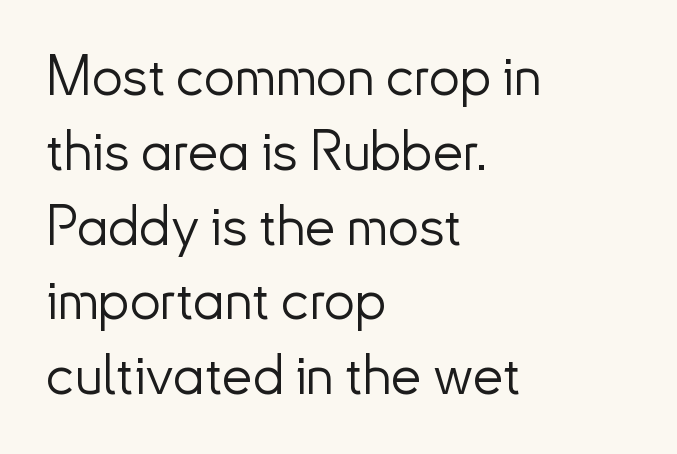
{"serif": "no", "italic": "no", "bold": "no", "weight": "light", "width": "normal", "stroke_contrast": "low", "x_height": "small", "monospaced": "no", "underline": "no", "align": "left", "line_spacing": "normal", "line_spacing_ratio": 1.36, "letter_spacing": "normal", "letter_spacing_em": 0.0, "glyph_px": 55}
